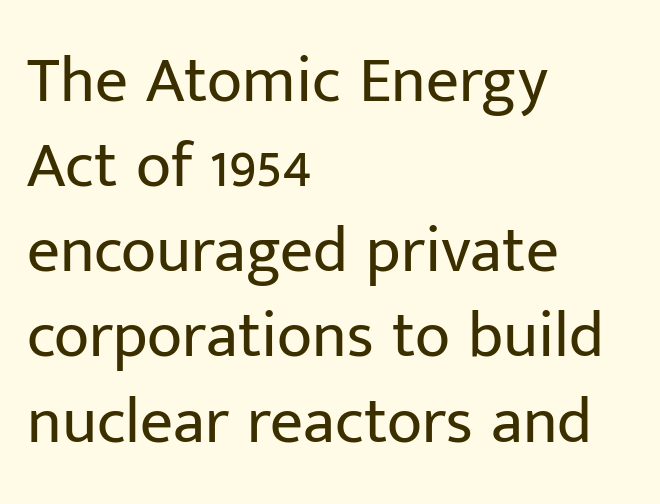
Q: Is the text bold? A: No.
Q: Is the text italic (slanted)? A: No, it is upright.
Q: Is the typeface a serif or a sans-serif typeface? A: Sans-serif.
Q: Is the text underlined? A: No.
Q: How is the paragraph aligned? A: Left-aligned.
Q: Is the spacing between letters normal or unusually wide? A: Normal.
Q: Is the spacing between lines tight, normal or loose? A: Normal.
Q: Width (condensed, normal, or wide)? A: Normal.
Q: Stroke contrast? A: Low.
Q: x-height? A: Medium.
Q: Monospaced? A: No.
